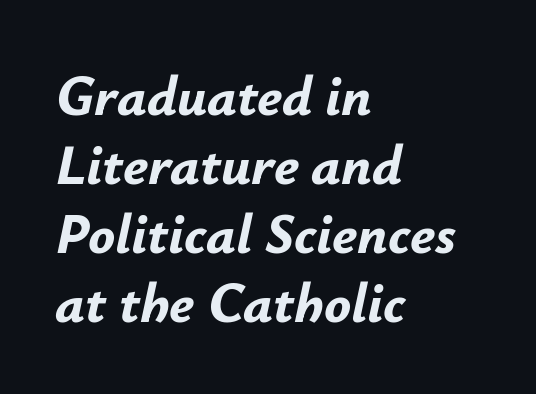
The passage shown is emphatically bold. Is the block centered? No — it sits flush against the left margin. The rendering uses natural spacing where letterforms have individual widths. Only glyphs here, with clear space below each row. A typesetter would mark this as italic.
